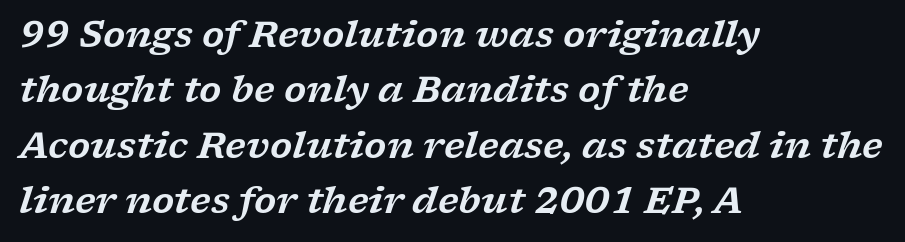
{"serif": "yes", "italic": "yes", "lean": "right", "slant_degrees": 17, "width": "wide", "stroke_contrast": "low", "x_height": "medium", "monospaced": "no", "underline": "no", "align": "left", "line_spacing": "normal", "line_spacing_ratio": 1.54, "letter_spacing": "normal", "letter_spacing_em": 0.0, "glyph_px": 36}
